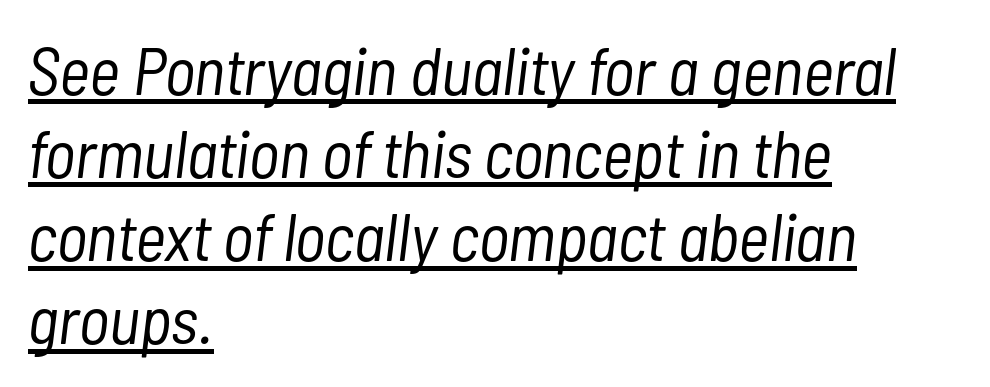
Q: Is the text bold? A: No.
Q: Is the text italic (slanted)? A: Yes, it leans right by about 7 degrees.
Q: Is the text underlined? A: Yes.
Q: How is the paragraph aligned? A: Left-aligned.
Q: Is the spacing between letters normal or unusually wide? A: Normal.
Q: Width (condensed, normal, or wide)? A: Condensed.
Q: Stroke contrast? A: Low.
Q: x-height? A: Medium.
Q: Monospaced? A: No.
